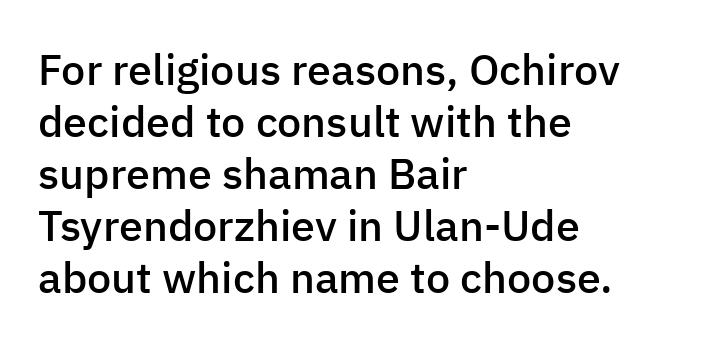
{"serif": "no", "italic": "no", "bold": "semi", "weight": "semibold", "width": "normal", "stroke_contrast": "low", "x_height": "medium", "monospaced": "no", "underline": "no", "align": "left", "line_spacing_ratio": 1.21, "letter_spacing": "normal", "letter_spacing_em": 0.0, "glyph_px": 43}
